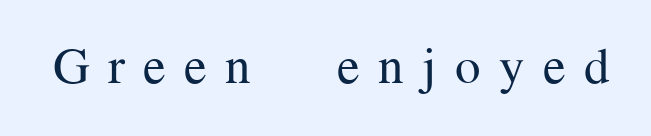
Q: Is the text bold? A: No.
Q: Is the text italic (slanted)? A: No, it is upright.
Q: Is the typeface a serif or a sans-serif typeface? A: Serif.
Q: Is the text underlined? A: No.
Q: Is the spacing between letters normal or unusually wide? A: Unusually wide.
Q: Width (condensed, normal, or wide)? A: Normal.
Q: Stroke contrast? A: Medium.
Q: x-height? A: Medium.
Q: Monospaced? A: No.
